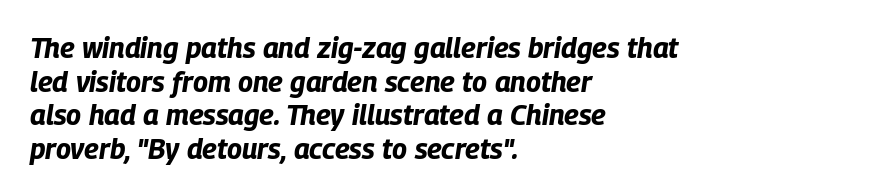
Q: Is the text bold? A: Yes.
Q: Is the text italic (slanted)? A: Yes, it leans right by about 9 degrees.
Q: Is the text underlined? A: No.
Q: How is the paragraph aligned? A: Left-aligned.
Q: Is the spacing between letters normal or unusually wide? A: Normal.
Q: Width (condensed, normal, or wide)? A: Condensed.
Q: Stroke contrast? A: Low.
Q: x-height? A: Large.
Q: Monospaced? A: No.
